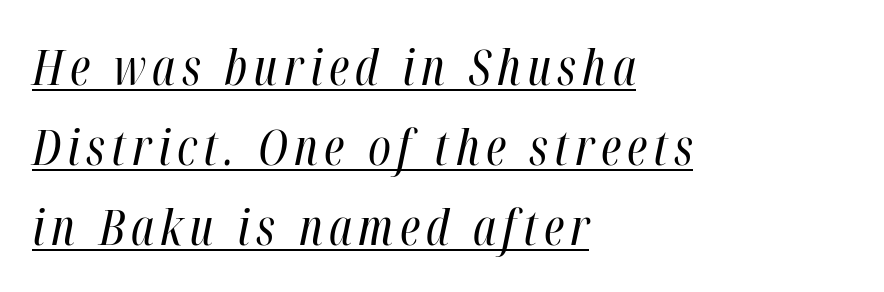
The image shows 49 px regular-weight, condensed type, italic (leaning right); set left-aligned, normal line spacing (1.63x), underlined; high stroke contrast and a medium x-height.
